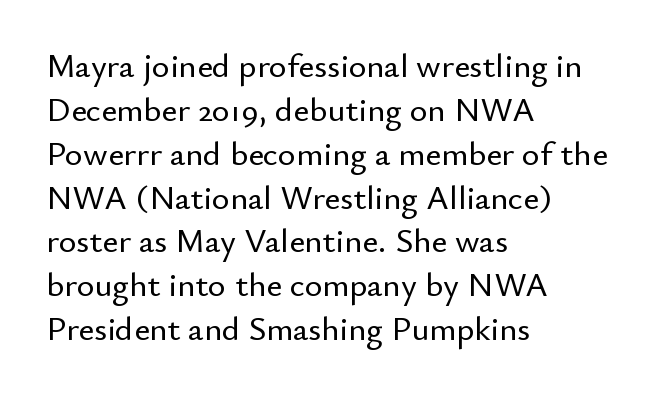
Style check: upright. Caption: standard tracking, unaltered. The ragged edge is on the right, which tells us the setting is flush left. Varying glyph widths throughout — classic text-font behaviour. Any mark beneath the type? The region is blank.
